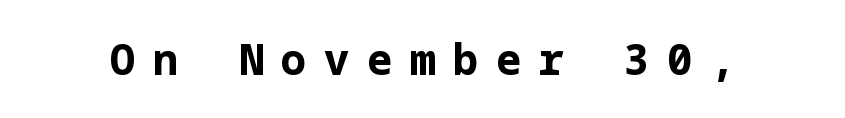
{"serif": "no", "italic": "no", "bold": "yes", "weight": "bold", "width": "normal", "stroke_contrast": "low", "x_height": "medium", "underline": "no", "letter_spacing": "wide", "letter_spacing_em": 0.42, "glyph_px": 42}
